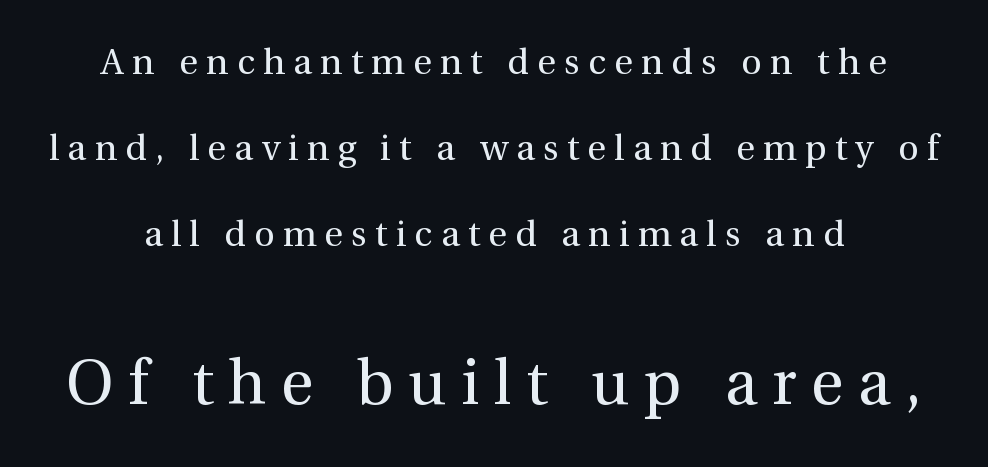
Q: Is the text bold? A: No.
Q: Is the text italic (slanted)? A: No, it is upright.
Q: Is the typeface a serif or a sans-serif typeface? A: Serif.
Q: Is the text underlined? A: No.
Q: How is the paragraph aligned? A: Centered.
Q: Is the spacing between letters normal or unusually wide? A: Unusually wide.
Q: Is the spacing between lines tight, normal or loose? A: Loose.
Q: Which block of text is set in a larger size, the first (top) or the second (bottom)? A: The second (bottom) one.
Q: Width (condensed, normal, or wide)? A: Normal.
Q: x-height? A: Medium.
Q: Monospaced? A: No.
